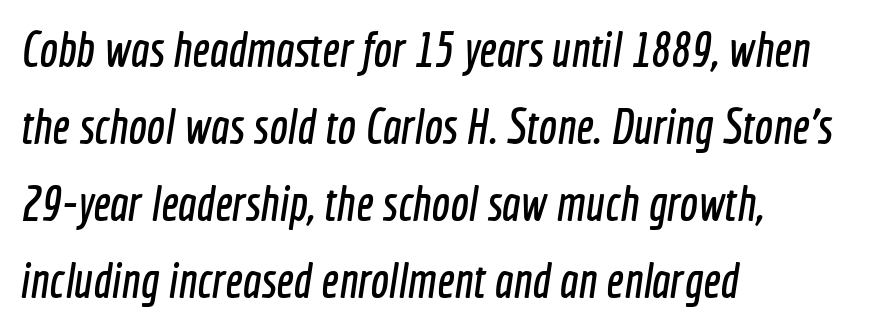
{"serif": "no", "width": "condensed", "x_height": "medium", "monospaced": "no", "underline": "no", "align": "left", "line_spacing": "normal", "line_spacing_ratio": 1.57, "letter_spacing": "normal", "letter_spacing_em": 0.0, "glyph_px": 49}
